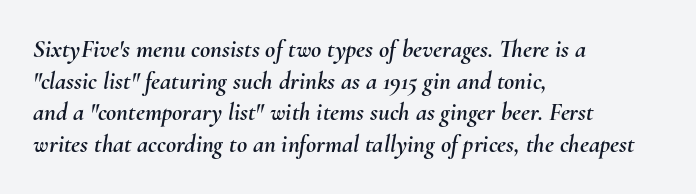
The image shows 25 px text type, italic (leaning right); set left-aligned, normal line spacing (1.27x), normal letter spacing, not underlined.
